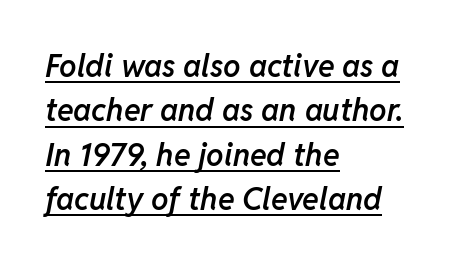
Every word sits above its own underline. If you drew a ruler down the left edge, every line would touch it. Summary of vertical rhythm: regular, with standard interline spacing. Here the designer chose a conventional face with non-uniform glyph widths. This is moderately heavy type, rendered in semibold. An italicized treatment has been applied to the whole sample.
